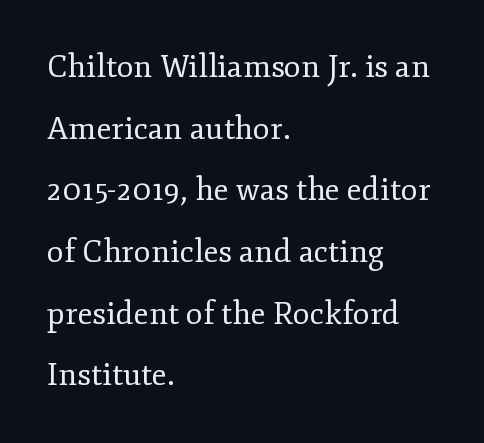
Q: Is the text bold? A: No.
Q: Is the text italic (slanted)? A: No, it is upright.
Q: Is the typeface a serif or a sans-serif typeface? A: Serif.
Q: Is the text underlined? A: No.
Q: How is the paragraph aligned? A: Left-aligned.
Q: Is the spacing between letters normal or unusually wide? A: Normal.
Q: Is the spacing between lines tight, normal or loose? A: Loose.
Q: Width (condensed, normal, or wide)? A: Normal.
Q: Stroke contrast? A: Low.
Q: x-height? A: Small.
Q: Monospaced? A: No.
